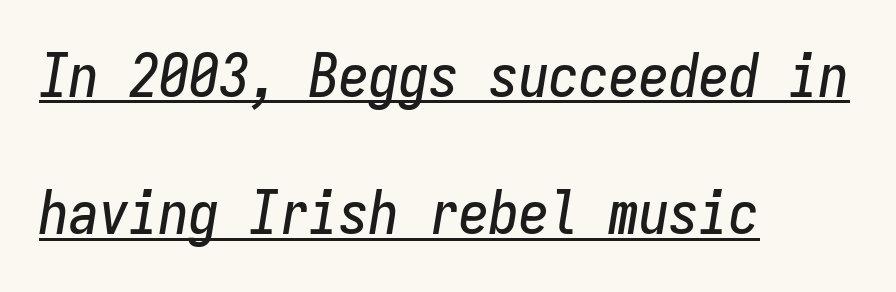
Each new line begins a long way beneath the previous one. The sample's only ornament is a line tracing under the words. Every character here occupies the same horizontal width, giving the sample a typewriter-like rhythm. The tracking reads as untouched default to a designer's eye. Every character sits at an angle, as italics do.
